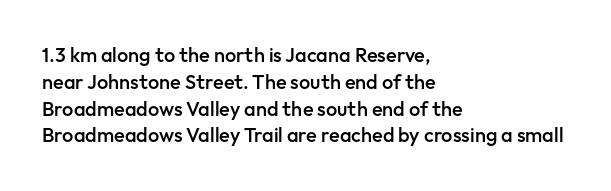
This is roman type, the default non-slanted kind. Check under the words: just untouched page. The passage shown is semibold, sitting just below true bold. Compared with typical paragraphs, the rows here are spaced about the same. In CSS terms this would be text-align: left.
